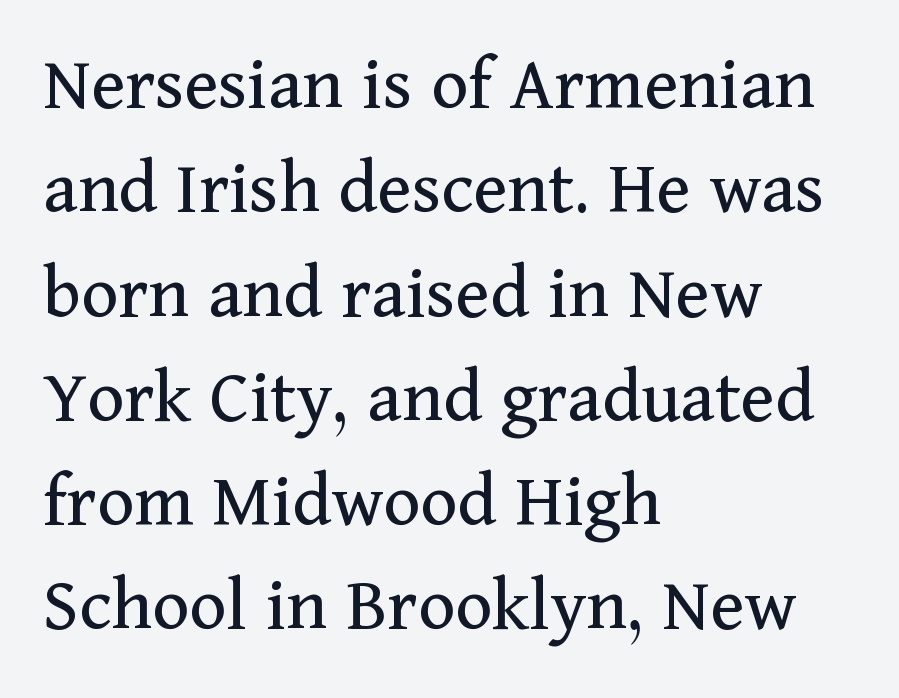
Q: Is the text bold? A: No.
Q: Is the text italic (slanted)? A: No, it is upright.
Q: Is the typeface a serif or a sans-serif typeface? A: Serif.
Q: Is the text underlined? A: No.
Q: How is the paragraph aligned? A: Left-aligned.
Q: Is the spacing between letters normal or unusually wide? A: Normal.
Q: Is the spacing between lines tight, normal or loose? A: Normal.
Q: Width (condensed, normal, or wide)? A: Normal.
Q: Stroke contrast? A: Medium.
Q: x-height? A: Medium.
Q: Monospaced? A: No.
